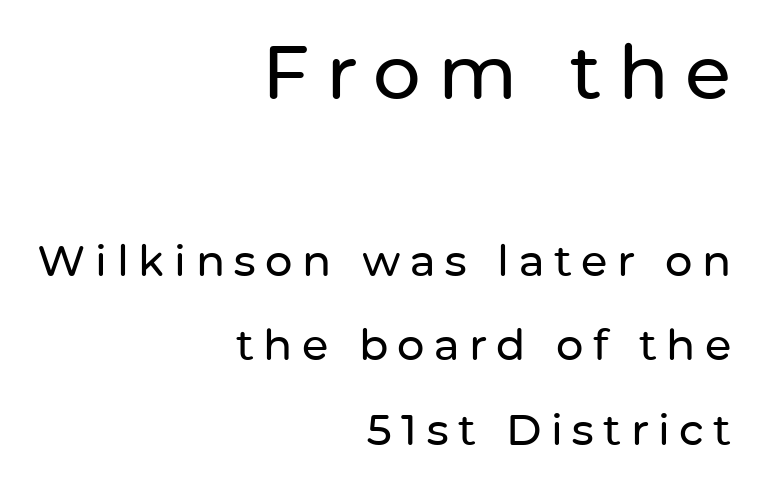
The image shows 75 px sans-serif type, upright; set right-aligned, loose line spacing (1.97x), unusually wide letter spacing (+0.22 em), not underlined; the first (top) block is 1.74x larger; low stroke contrast and a medium x-height.
